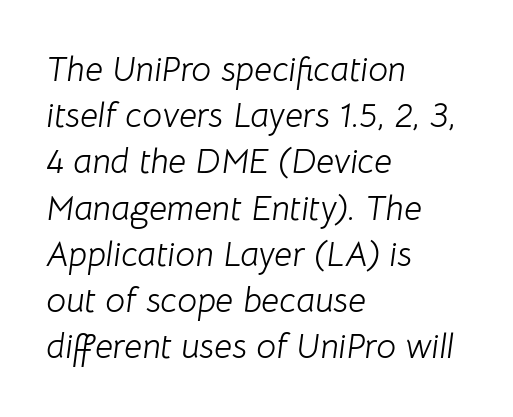
Only glyphs here, with clear space below each row. You could not count columns in this text — the font is proportionally spaced. When letters slant like this, we call the style italic. Bold? No — there's no thickening of the strokes.
